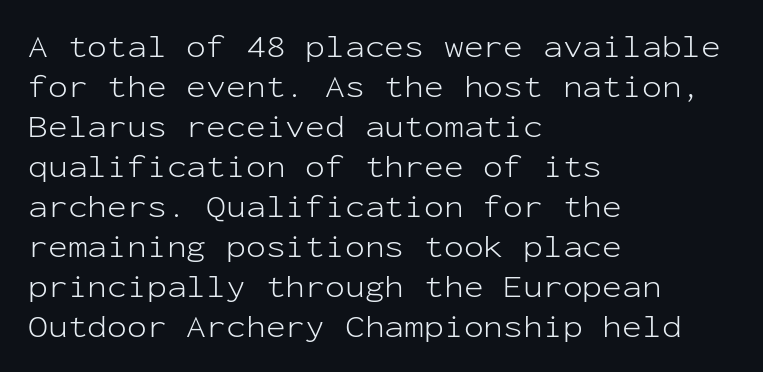
You could call the tracking neutral — neither tight nor loose. The glyphs are unaccompanied by any horizontal stroke below them. The lettering holds an erect, upright posture throughout. Notice how the passage keeps a crisp vertical edge on the left only. Stems here are at most as thick as an everyday book face.
